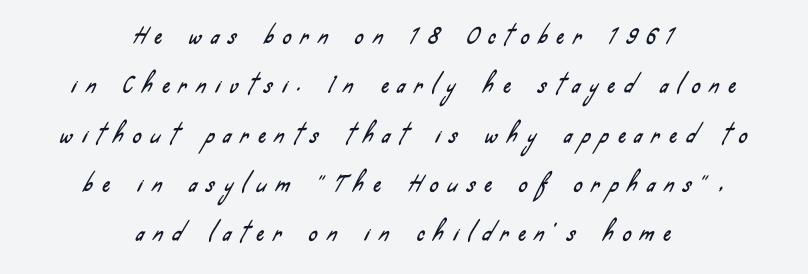
Every row of glyphs is offset so its center matches the block's center. Caption: expanded tracking, letters set apart. The specimen omits any rule beneath the text block's lines. You could fit nearly another row in the gap between these rows.
